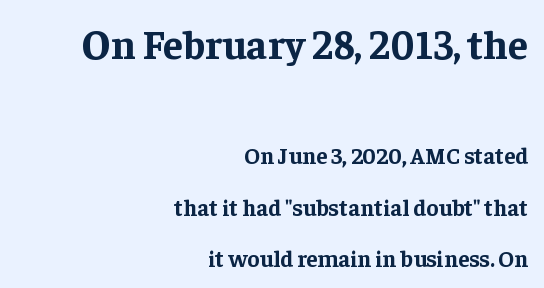
The face used here is rendered with its standard letterfit. These lines are rendered in a variable-pitch font. Summary of weight: heavy, a full bold. Each line ends at the same right margin while the left side varies.
